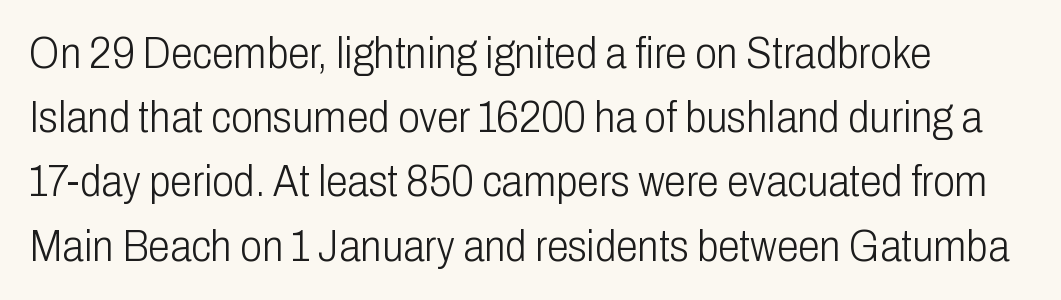
The image shows 44 px light, condensed sans-serif type, upright; set left-aligned, normal line spacing (1.46x), normal letter spacing, not underlined; low stroke contrast and a medium x-height.
